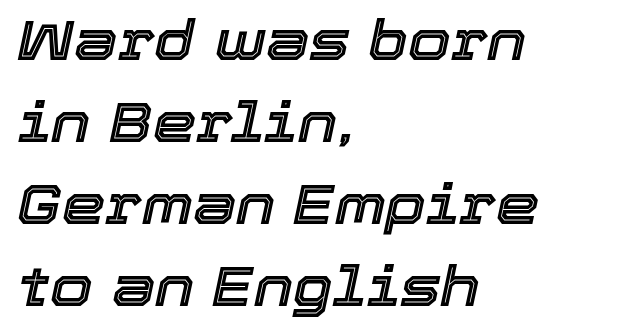
{"italic": "yes", "lean": "right", "slant_degrees": 12, "width": "normal", "x_height": "medium", "monospaced": "no", "underline": "no", "align": "left", "line_spacing": "normal", "line_spacing_ratio": 1.49, "letter_spacing": "normal", "letter_spacing_em": 0.0, "glyph_px": 55}
